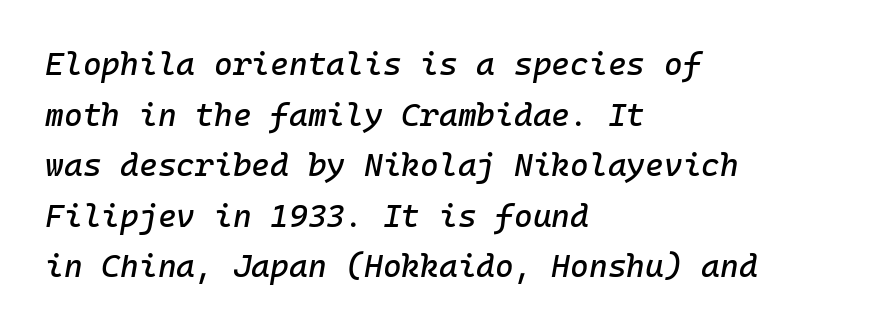
Every character sits at an angle, as italics do. Every row of glyphs begins at an identical x-position on the left. The gap between lines stays unmarked. This sample keeps an unexceptional amount of space between lines. Spacing verdict: monospaced, one width for all characters. Standard letterfit; no display-style spreading of the glyphs.
